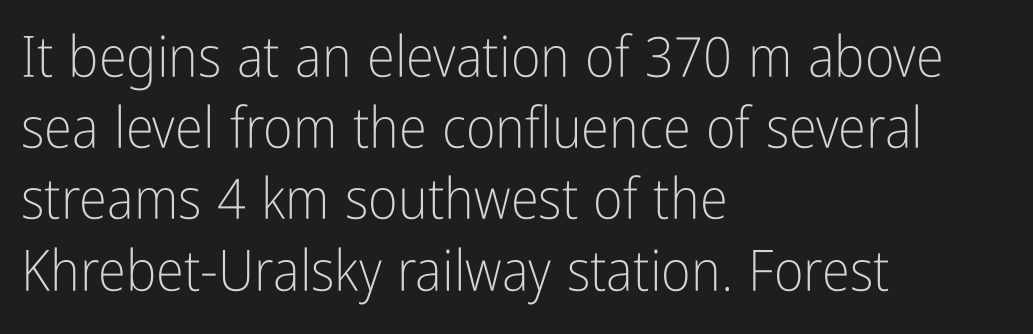
Italic? Not at all — the glyphs are vertical. This rendering uses left alignment, leaving the right contour irregular. Weight: in the light-to-regular range. The passage shown is typed in a proportional face where columns would drift. Just letters on the line, the space beneath them empty.
